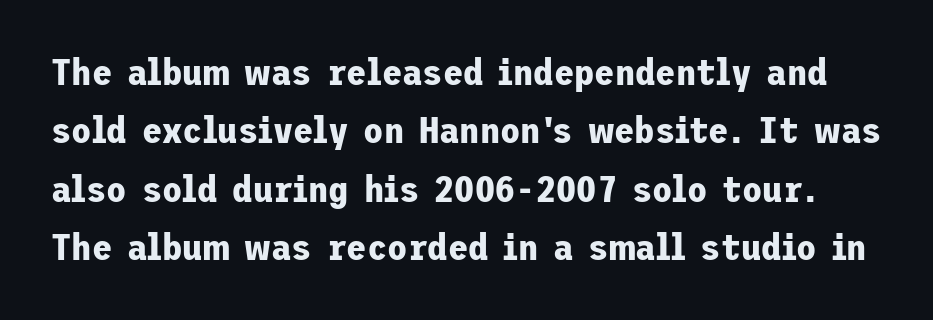
{"serif": "no", "italic": "no", "bold": "yes", "weight": "bold", "width": "normal", "stroke_contrast": "low", "x_height": "medium", "underline": "no", "line_spacing": "normal", "line_spacing_ratio": 1.58, "letter_spacing": "normal", "letter_spacing_em": 0.0, "glyph_px": 37}
